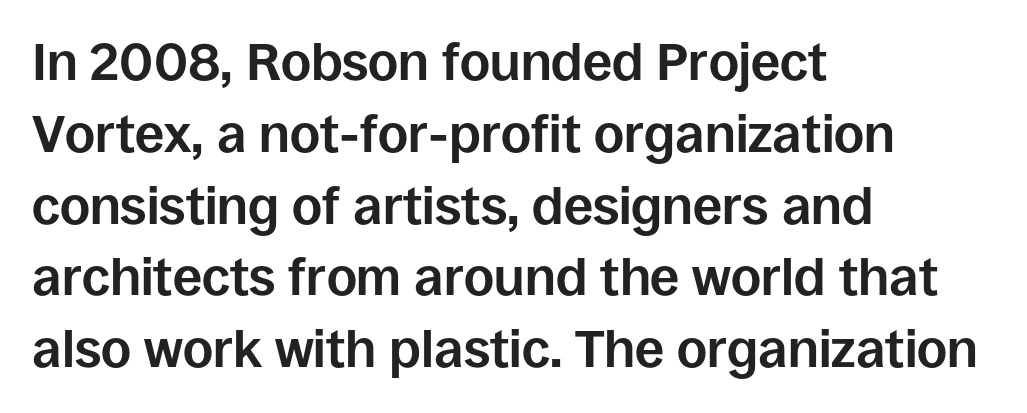
The image shows 52 px bold sans-serif type, upright; set left-aligned, normal line spacing (1.38x), normal letter spacing, not underlined; low stroke contrast and a large x-height.
